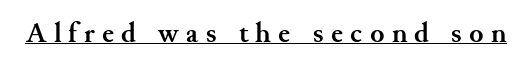
Quick note: not italic, upright. The passage shown is typed in a proportional face where columns would drift. Someone cranked the tracking dial way up on this one. These lines are composed in type with serifs. A continuous stroke trails under the words, as in a hyperlink. Pretty heavy lettering here — definitely bold.
